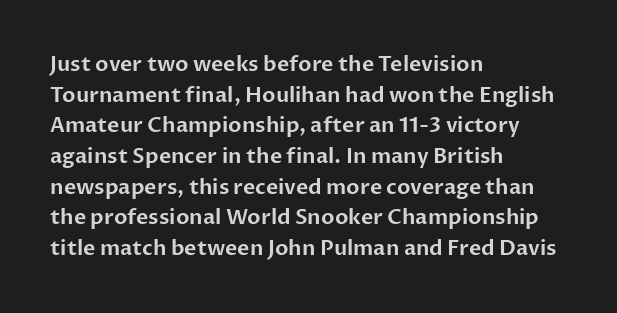
Style check: upright. Quick note: interline space is typical. This sample uses plain, unmodified letter spacing. In CSS terms this would be text-align: left.
